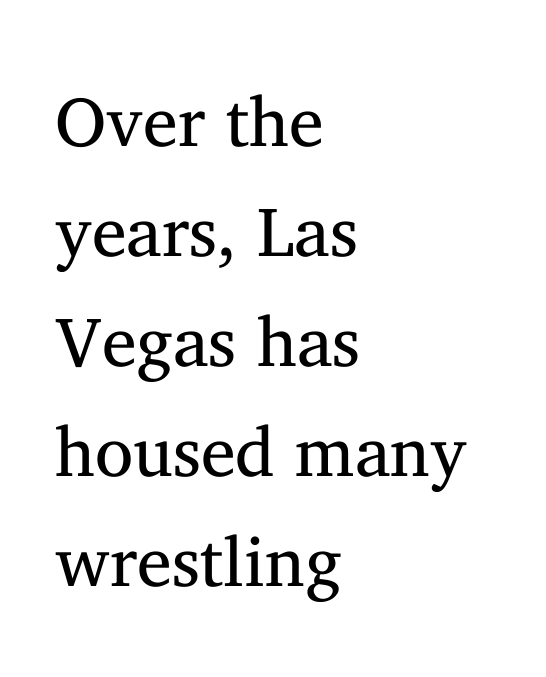
{"serif": "yes", "italic": "no", "bold": "no", "weight": "regular", "width": "normal", "stroke_contrast": "medium", "x_height": "medium", "monospaced": "no", "underline": "no", "align": "left", "line_spacing": "normal", "line_spacing_ratio": 1.57, "letter_spacing": "normal", "letter_spacing_em": 0.0, "glyph_px": 70}
